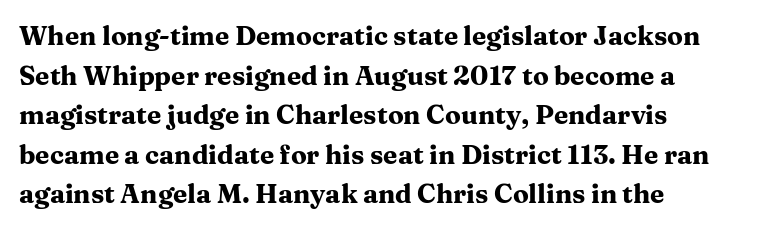
Line spacing here is normal. Words float on clear page, feet unadorned. Each glyph is drawn with heavy, bold strokes. There is no visible air inserted between adjacent glyphs. These lines are set flush left with a ragged right edge. This is roman type, the default non-slanted kind.
